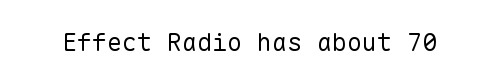
The rendering keeps characters at their native spacing. The font sits on the lighter half of the weight spectrum, regular included. Quick note: underline off. Is there any slant? The stems are plumb.
